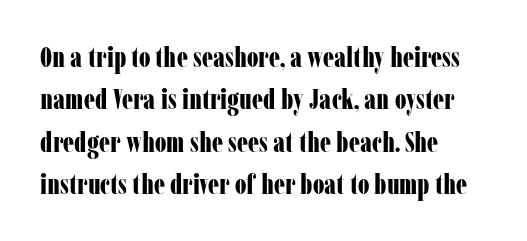
The image shows 28 px bold, condensed serif type, upright; set left-aligned, normal line spacing (1.51x), normal letter spacing, not underlined; low stroke contrast and a medium x-height.
